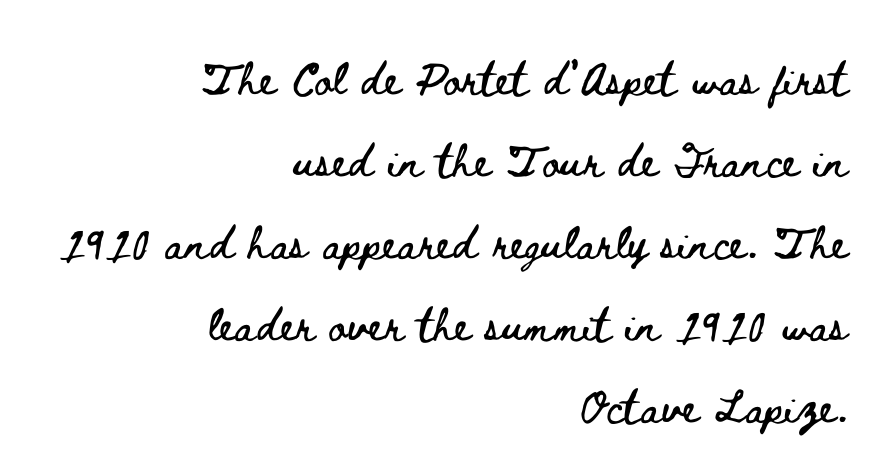
Q: Is the text italic (slanted)? A: Yes.
Q: Is the text underlined? A: No.
Q: How is the paragraph aligned? A: Right-aligned.
Q: Is the spacing between letters normal or unusually wide? A: Normal.
Q: Is the spacing between lines tight, normal or loose? A: Loose.
Q: Width (condensed, normal, or wide)? A: Wide.
Q: Stroke contrast? A: Low.
Q: x-height? A: Small.
Q: Monospaced? A: No.
